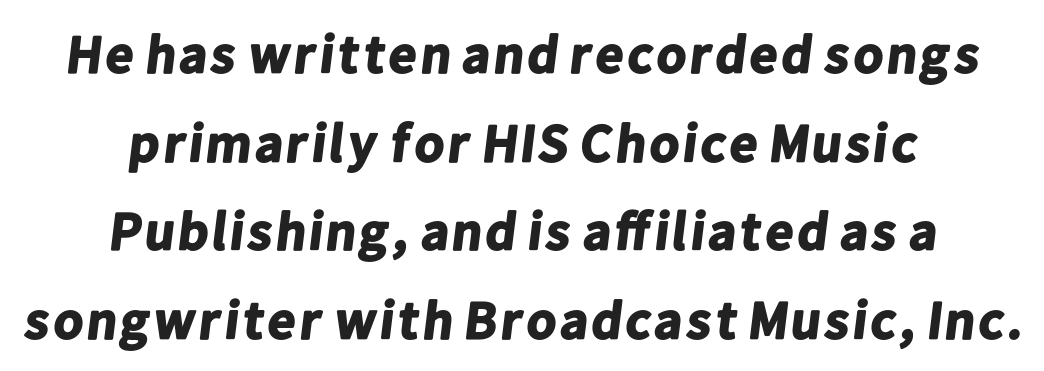
This sample uses plain, unmodified letter spacing. The space between consecutive lines is moderate. As a designer I'd log this as weight 700, bold. The typeface chosen for these lines omits serifs. Type without underlining. The lines are quadded center.
